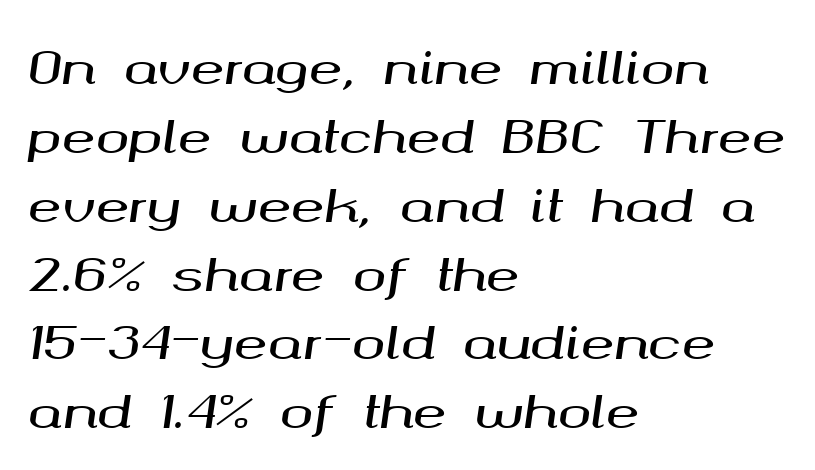
{"italic": "yes", "lean": "right", "slant_degrees": 8, "width": "wide", "stroke_contrast": "medium", "x_height": "medium", "monospaced": "no", "underline": "no", "align": "left", "line_spacing": "normal", "line_spacing_ratio": 1.53, "letter_spacing": "normal", "letter_spacing_em": 0.0, "glyph_px": 45}
